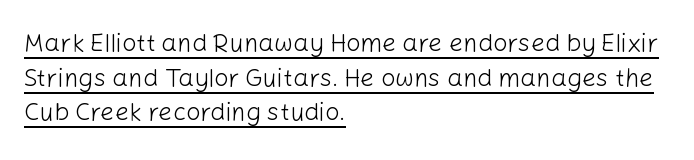
Regular leading. The strokes are not fattened; the text isn't bold. Emphasis is given by a line drawn under the lettering. Tracking here is standard; glyphs follow each other at the usual distance. Characters remain perfectly vertical along every line.
